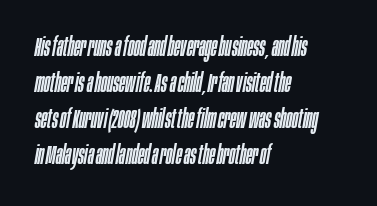
Q: Is the text italic (slanted)? A: Yes, it leans right by about 10 degrees.
Q: Is the text underlined? A: No.
Q: How is the paragraph aligned? A: Left-aligned.
Q: Is the spacing between letters normal or unusually wide? A: Normal.
Q: Is the spacing between lines tight, normal or loose? A: Normal.
